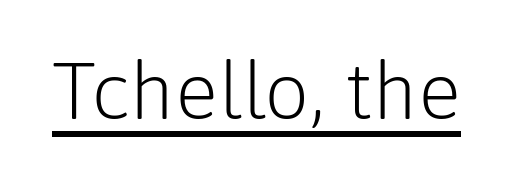
When letters stand straight like this, we call the style roman or upright. Spacing between characters is what you'd get straight out of the box. A sans-serif font was chosen for this passage. The sample's only ornament is a line tracing under the words. These glyphs show unthickened strokes, regular width or finer.
